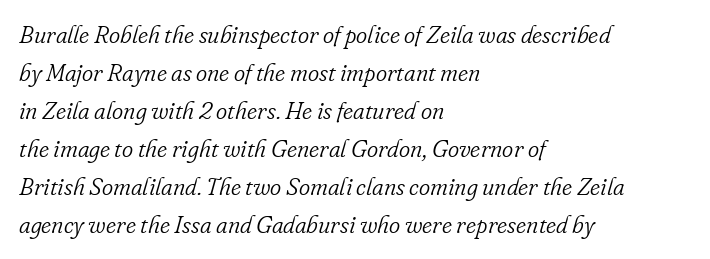
Q: Is the text bold? A: No.
Q: Is the text italic (slanted)? A: Yes, it leans right by about 16 degrees.
Q: Is the text underlined? A: No.
Q: How is the paragraph aligned? A: Left-aligned.
Q: Is the spacing between letters normal or unusually wide? A: Normal.
Q: Is the spacing between lines tight, normal or loose? A: Normal.
